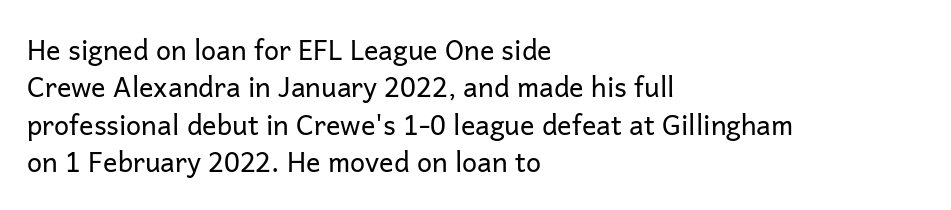
{"italic": "no", "bold": "no", "underline": "no", "align": "left", "line_spacing": "normal", "line_spacing_ratio": 1.38, "letter_spacing": "normal", "letter_spacing_em": 0.0, "glyph_px": 27}
